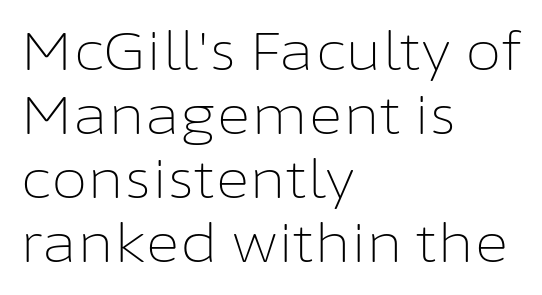
The strip under each line holds only bare page. A typesetter would call this proportional, since set widths differ per character. This is not heavy type; no bold has been used. The paragraph shown leans on its left margin.
